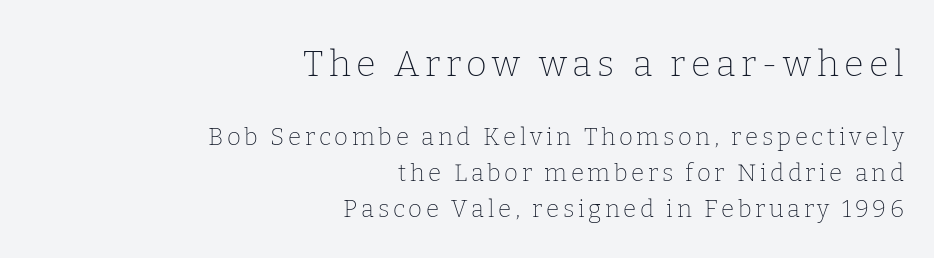
Q: Is the text bold? A: No.
Q: Is the text italic (slanted)? A: No, it is upright.
Q: Is the typeface a serif or a sans-serif typeface? A: Serif.
Q: Is the text underlined? A: No.
Q: How is the paragraph aligned? A: Right-aligned.
Q: Is the spacing between lines tight, normal or loose? A: Normal.
Q: Which block of text is set in a larger size, the first (top) or the second (bottom)? A: The first (top) one.
Q: Width (condensed, normal, or wide)? A: Normal.
Q: Stroke contrast? A: Low.
Q: x-height? A: Medium.
Q: Monospaced? A: No.
